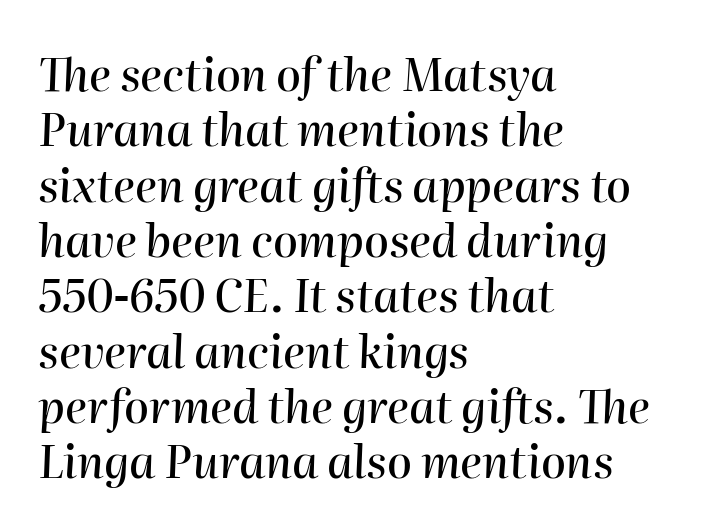
{"italic": "yes", "lean": "right", "slant_degrees": 2, "width": "normal", "stroke_contrast": "high", "x_height": "medium", "monospaced": "no", "underline": "no", "align": "left", "line_spacing_ratio": 1.23, "letter_spacing": "normal", "letter_spacing_em": 0.0, "glyph_px": 45}
